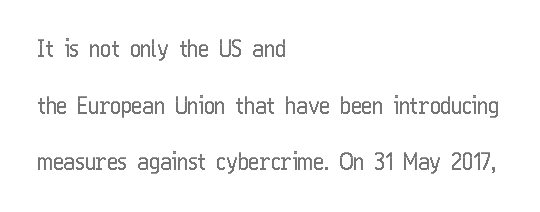
Q: Is the text italic (slanted)? A: No, it is upright.
Q: Is the text underlined? A: No.
Q: How is the paragraph aligned? A: Left-aligned.
Q: Is the spacing between letters normal or unusually wide? A: Normal.
Q: Is the spacing between lines tight, normal or loose? A: Loose.
